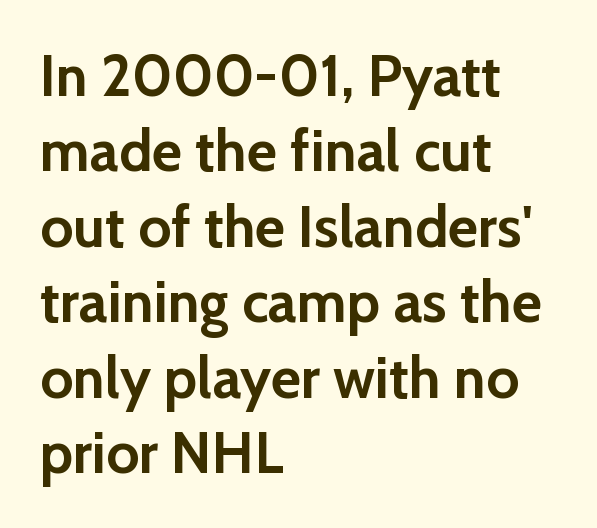
{"serif": "no", "italic": "no", "bold": "yes", "weight": "semibold", "width": "normal", "stroke_contrast": "low", "x_height": "medium", "monospaced": "no", "underline": "no", "align": "left", "line_spacing": "normal", "line_spacing_ratio": 1.3, "letter_spacing": "normal", "letter_spacing_em": 0.0, "glyph_px": 58}
